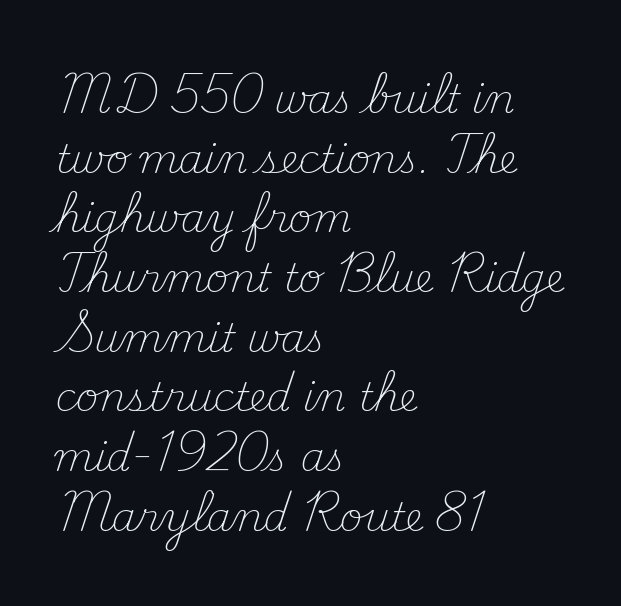
Honestly, there is no underline to notice here at all. Vertical spacing — default. The rendering uses natural spacing where letterforms have individual widths. Does extra space separate the letters? No, they use regular spacing.
